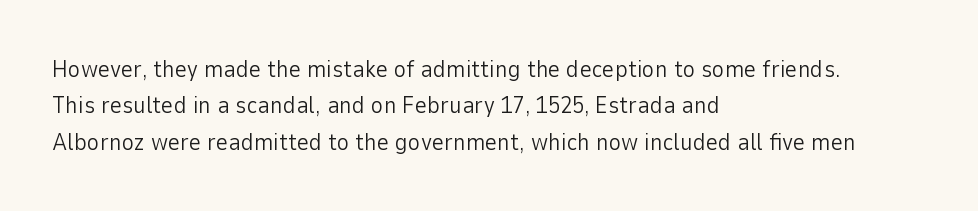
{"italic": "no", "bold": "no", "underline": "no", "align": "left", "line_spacing": "normal", "line_spacing_ratio": 1.52, "letter_spacing": "normal", "letter_spacing_em": 0.0, "glyph_px": 24}
